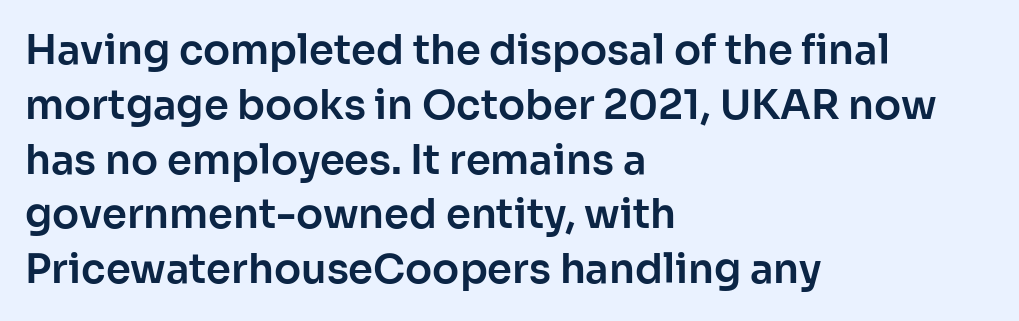
{"serif": "no", "italic": "no", "width": "normal", "stroke_contrast": "low", "x_height": "medium", "monospaced": "no", "underline": "no", "align": "left", "line_spacing": "normal", "line_spacing_ratio": 1.37, "letter_spacing": "normal", "letter_spacing_em": 0.0, "glyph_px": 40}
